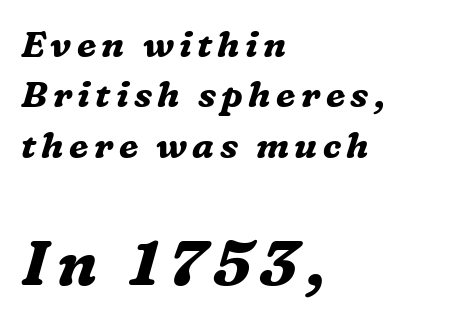
The face used here is seriffed, in the tradition of book romans. Yep, that's italic — everything's leaning. Heft: maximum for text — a bold. Looks like regular typesetting: each glyph gets only the width it needs. Notice how descenders clear the ascenders below comfortably — that's standard leading. Does the bottom block carry the larger type? Yes, it does.
